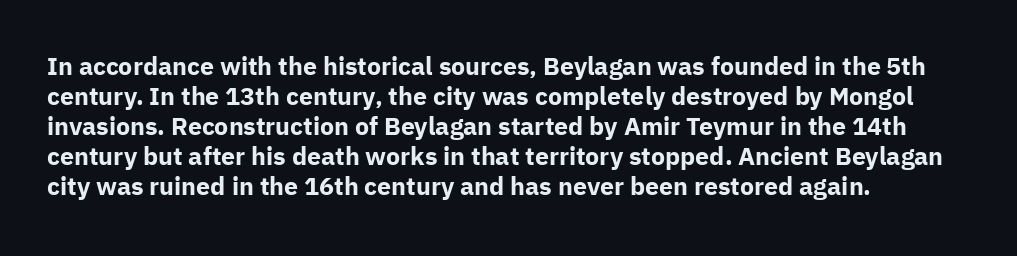
The image shows 25 px bold type, upright; set left-aligned, line spacing 1.2x, normal letter spacing, not underlined.
